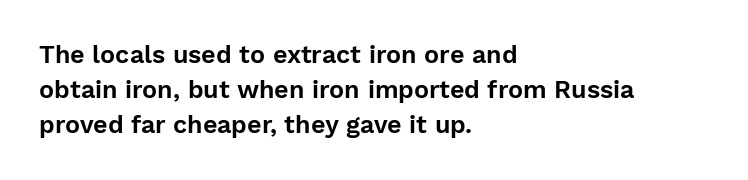
{"italic": "no", "underline": "no", "align": "left", "line_spacing": "normal", "line_spacing_ratio": 1.41, "letter_spacing": "normal", "letter_spacing_em": 0.0, "glyph_px": 25}
